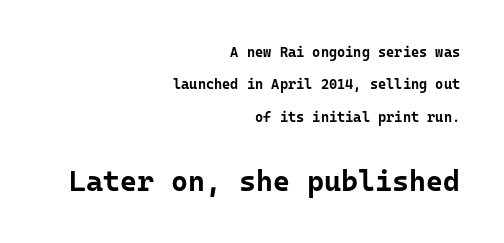
{"serif": "no", "italic": "no", "bold": "yes", "weight": "bold", "width": "normal", "stroke_contrast": "low", "x_height": "medium", "monospaced": "yes", "underline": "no", "align": "right", "line_spacing": "loose", "line_spacing_ratio": 2.31, "letter_spacing": "normal", "letter_spacing_em": 0.0, "larger_block": "second", "size_ratio": 2.07, "glyph_px": 29}
